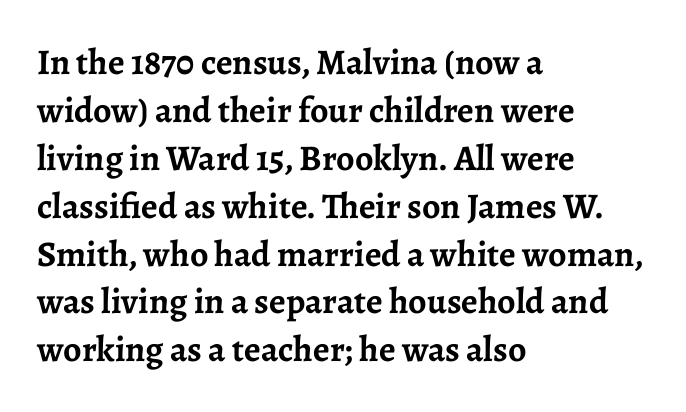
{"serif": "yes", "italic": "no", "bold": "yes", "weight": "semibold", "width": "normal", "stroke_contrast": "low", "x_height": "medium", "monospaced": "no", "underline": "no", "align": "left", "line_spacing": "normal", "line_spacing_ratio": 1.33, "letter_spacing": "normal", "letter_spacing_em": 0.0, "glyph_px": 36}
